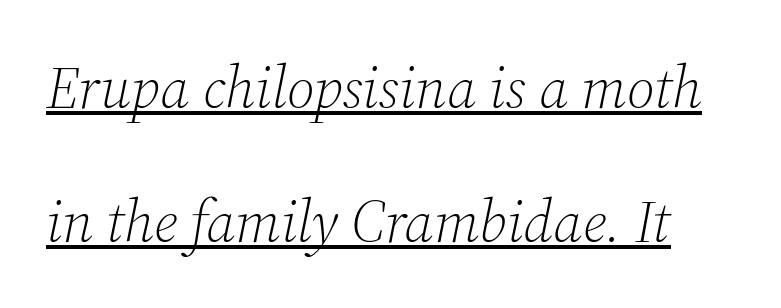
The image shows 59 px light serif type, italic (leaning right); set loose line spacing (2.27x), normal letter spacing, underlined; medium stroke contrast and a medium x-height.
